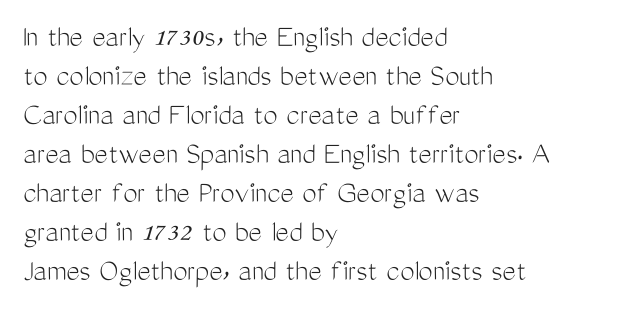
One-word summary of the alignment: left. This rendering features lettering with no underline. The font's upright variant was chosen for this text. The face used here is proportionally spaced, like ordinary book or web type. Serifs: no, the terminals of the letterforms are clean. The typesetting does not lean heavy: it is not bold.
